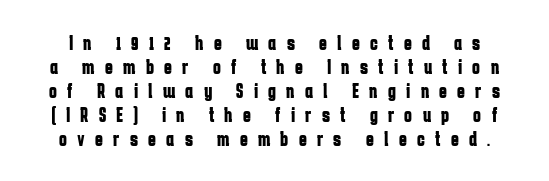
The image shows 21 px bold type, upright; set tight line spacing (1.14x), unusually wide letter spacing (+0.49 em), not underlined.
